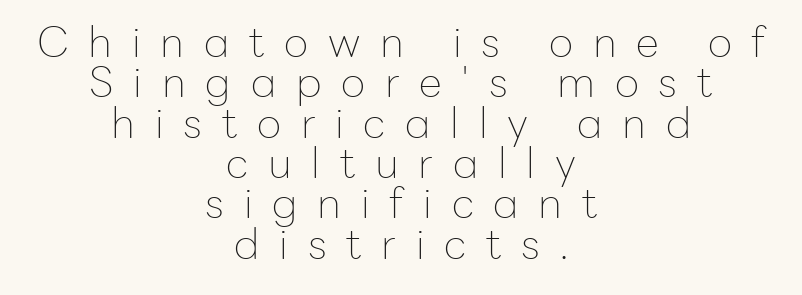
The paragraph shown floats in the horizontal middle. Rendered with straight, roman letterforms. Descender tails drop into unmarked territory. The font sits on the lighter half of the weight spectrum, regular included. The space between consecutive lines is stingy. The font family rendered here belongs to the sans-serif group.
